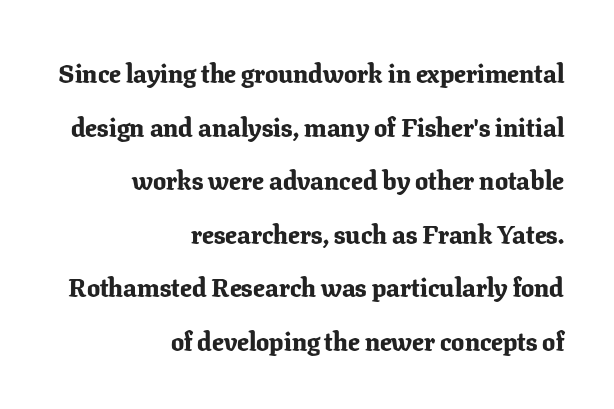
Q: Is the text bold? A: Yes.
Q: Is the text italic (slanted)? A: No, it is upright.
Q: Is the text underlined? A: No.
Q: How is the paragraph aligned? A: Right-aligned.
Q: Is the spacing between letters normal or unusually wide? A: Normal.
Q: Is the spacing between lines tight, normal or loose? A: Loose.
